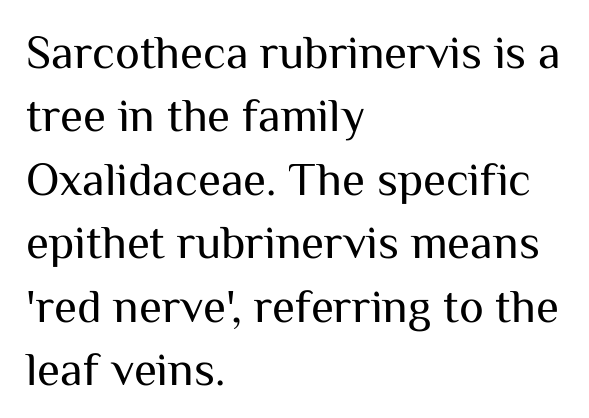
{"serif": "no", "italic": "no", "bold": "no", "weight": "regular", "width": "normal", "stroke_contrast": "medium", "x_height": "medium", "monospaced": "no", "underline": "no", "align": "left", "line_spacing": "normal", "line_spacing_ratio": 1.35, "letter_spacing": "normal", "letter_spacing_em": 0.0, "glyph_px": 47}
